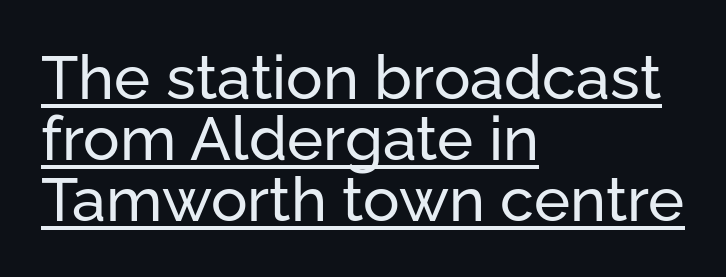
Reading down the block, your eye returns to a fixed left position each line. In terms of letterform style, serifs are entirely absent. This sample has the flowing, uneven cadence of proportional lettering. Inter-character spacing is left at the font's built-in metrics. The block of text is dense from top to bottom, with scant space between rows. Italic: no, the glyphs are upright roman.
